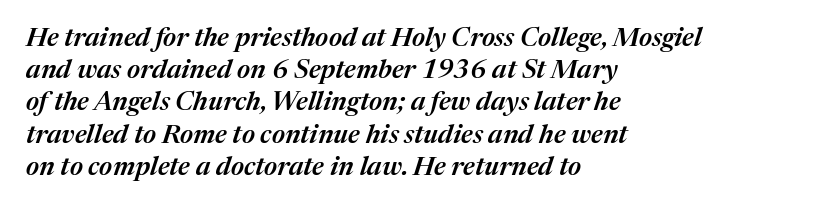
Q: Is the text bold? A: Semi-bold.
Q: Is the text italic (slanted)? A: Yes, it leans right by about 17 degrees.
Q: Is the text underlined? A: No.
Q: How is the paragraph aligned? A: Left-aligned.
Q: Is the spacing between letters normal or unusually wide? A: Normal.
